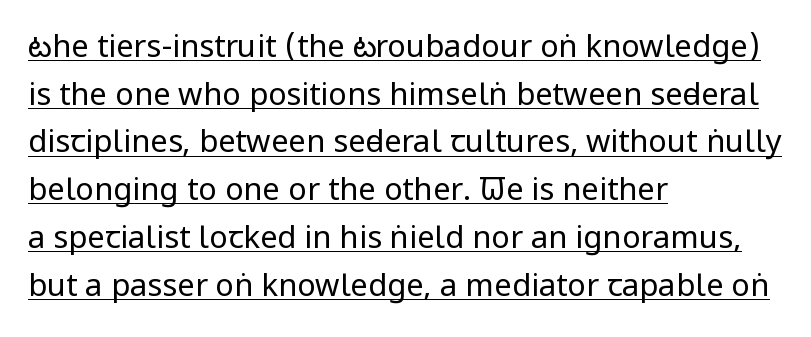
{"serif": "no", "italic": "no", "bold": "no", "weight": "regular", "width": "condensed", "stroke_contrast": "low", "x_height": "large", "monospaced": "no", "underline": "yes", "align": "left", "line_spacing": "normal", "line_spacing_ratio": 1.54, "letter_spacing": "normal", "letter_spacing_em": 0.0, "glyph_px": 31}
